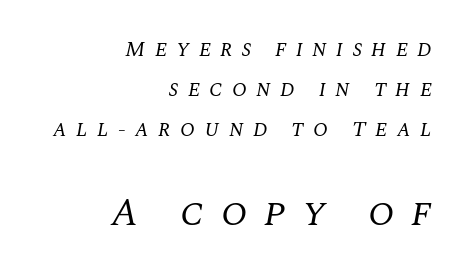
{"serif": "yes", "italic": "yes", "lean": "right", "slant_degrees": 10, "bold": "no", "weight": "regular", "width": "normal", "stroke_contrast": "medium", "x_height": "large", "monospaced": "no", "underline": "no", "align": "right", "line_spacing_ratio": 1.81, "letter_spacing": "wide", "letter_spacing_em": 0.42, "larger_block": "second", "size_ratio": 1.77, "glyph_px": 39}
